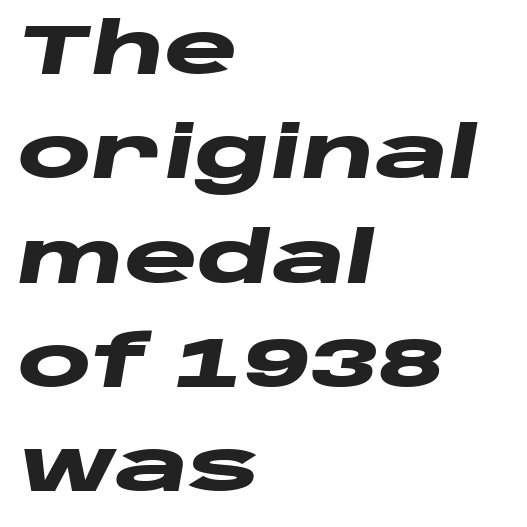
{"italic": "yes", "lean": "right", "slant_degrees": 10, "bold": "yes", "weight": "heavy", "width": "wide", "stroke_contrast": "low", "x_height": "large", "monospaced": "no", "underline": "no", "align": "left", "line_spacing": "normal", "line_spacing_ratio": 1.49, "letter_spacing": "normal", "letter_spacing_em": 0.0, "glyph_px": 70}
